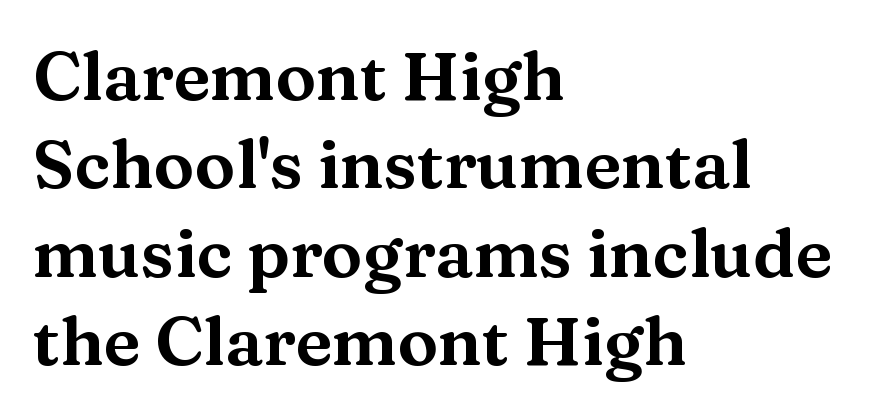
Q: Is the text italic (slanted)? A: No, it is upright.
Q: Is the typeface a serif or a sans-serif typeface? A: Serif.
Q: Is the text underlined? A: No.
Q: How is the paragraph aligned? A: Left-aligned.
Q: Is the spacing between letters normal or unusually wide? A: Normal.
Q: Is the spacing between lines tight, normal or loose? A: Normal.
Q: Width (condensed, normal, or wide)? A: Wide.
Q: Stroke contrast? A: Medium.
Q: x-height? A: Medium.
Q: Monospaced? A: No.
